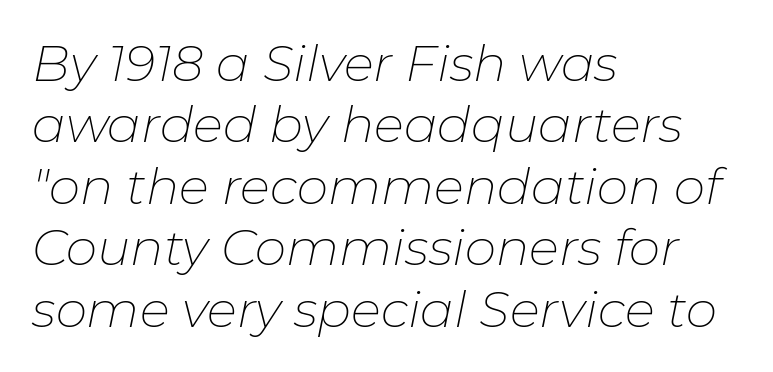
The image shows 50 px thin type, italic (leaning right); set left-aligned, line spacing 1.23x, normal letter spacing, not underlined; low stroke contrast and a medium x-height.
